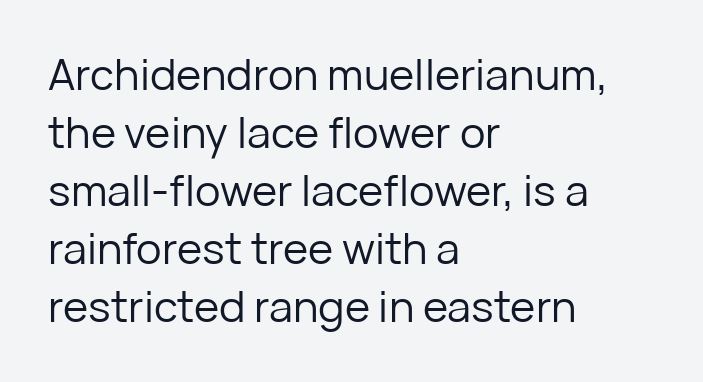
{"serif": "no", "italic": "no", "bold": "no", "weight": "regular", "width": "normal", "stroke_contrast": "low", "x_height": "medium", "monospaced": "no", "underline": "no", "align": "left", "line_spacing": "normal", "line_spacing_ratio": 1.35, "letter_spacing": "normal", "letter_spacing_em": 0.0, "glyph_px": 43}
